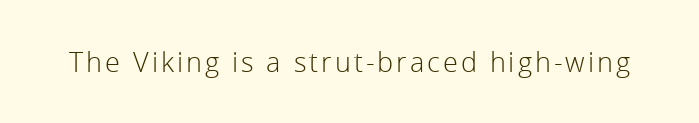
The image shows 27 px text type, upright; set not underlined.
